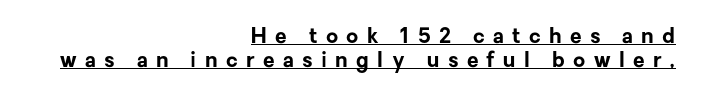
The image shows 21 px bold type, upright; set right-aligned, line spacing 1.16x, unusually wide letter spacing (+0.4 em), underlined.
